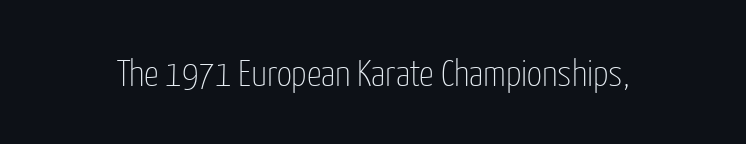
{"serif": "no", "italic": "no", "bold": "no", "weight": "thin", "width": "condensed", "stroke_contrast": "low", "x_height": "medium", "monospaced": "no", "underline": "no", "letter_spacing": "normal", "letter_spacing_em": 0.0, "glyph_px": 37}
